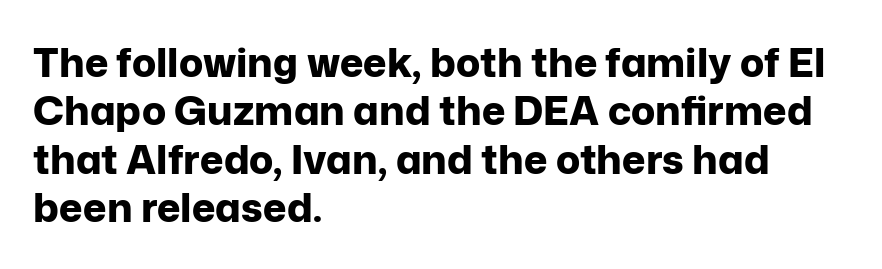
Q: Is the text bold? A: Yes.
Q: Is the text italic (slanted)? A: No, it is upright.
Q: Is the typeface a serif or a sans-serif typeface? A: Sans-serif.
Q: Is the text underlined? A: No.
Q: How is the paragraph aligned? A: Left-aligned.
Q: Is the spacing between letters normal or unusually wide? A: Normal.
Q: Width (condensed, normal, or wide)? A: Normal.
Q: Stroke contrast? A: Low.
Q: x-height? A: Medium.
Q: Monospaced? A: No.
